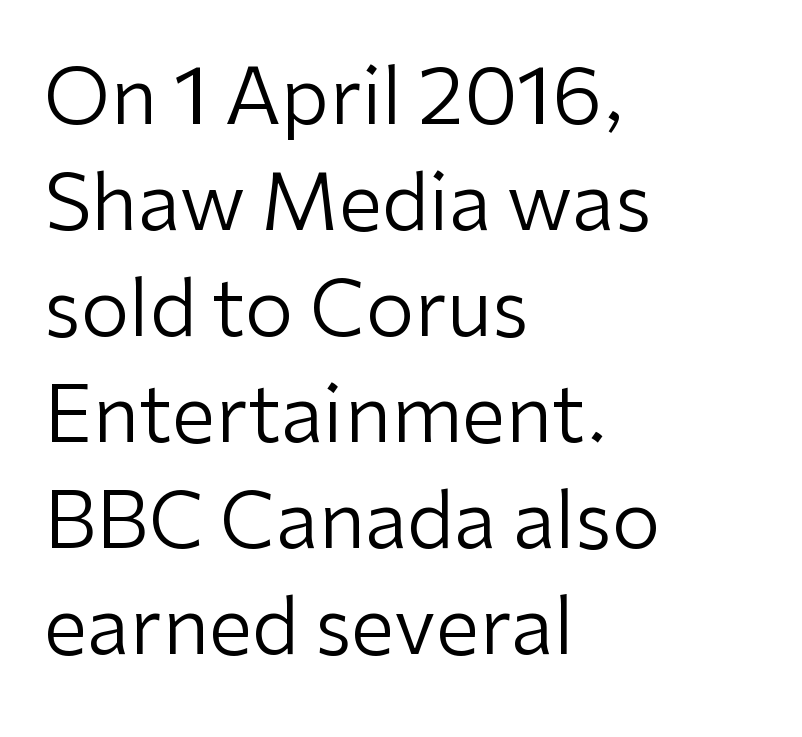
{"serif": "no", "italic": "no", "bold": "no", "weight": "regular", "width": "normal", "stroke_contrast": "low", "x_height": "medium", "monospaced": "no", "underline": "no", "align": "left", "line_spacing": "normal", "line_spacing_ratio": 1.36, "letter_spacing": "normal", "letter_spacing_em": 0.0, "glyph_px": 78}
